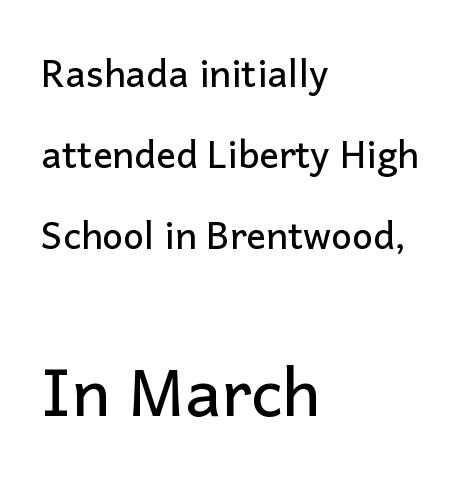
The image shows 65 px sans-serif type, upright; set left-aligned, loose line spacing (2.19x), normal letter spacing, not underlined; the second (bottom) block is 1.76x larger; low stroke contrast and a medium x-height.
